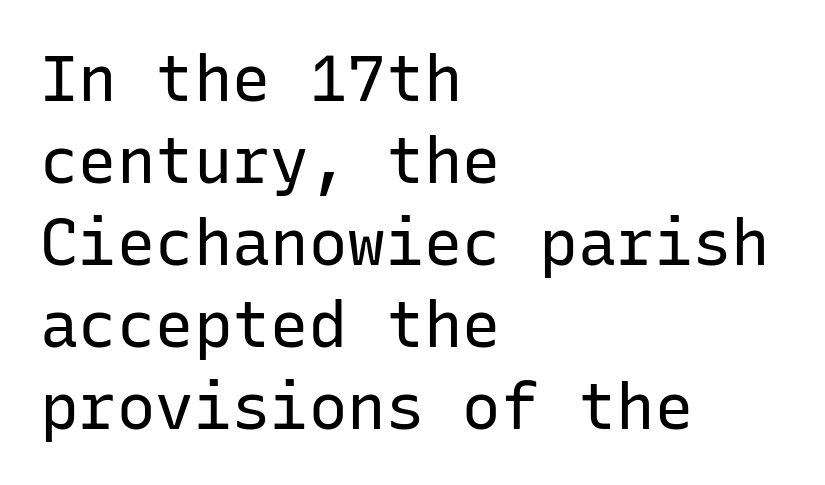
Q: Is the text bold? A: No.
Q: Is the text italic (slanted)? A: No, it is upright.
Q: Is the typeface a serif or a sans-serif typeface? A: Sans-serif.
Q: Is the text underlined? A: No.
Q: How is the paragraph aligned? A: Left-aligned.
Q: Is the spacing between letters normal or unusually wide? A: Normal.
Q: Is the spacing between lines tight, normal or loose? A: Normal.
Q: Width (condensed, normal, or wide)? A: Normal.
Q: Stroke contrast? A: Low.
Q: x-height? A: Medium.
Q: Monospaced? A: Yes.
